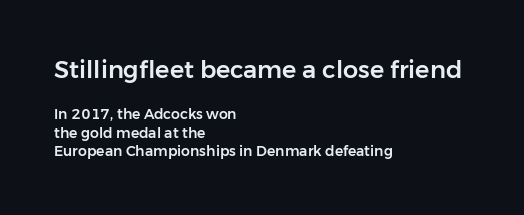
Every stem runs plumb, perpendicular to the baseline. Horizontal bands of white between lines are of average thickness. The emphasis by scale lands on block number one, above. Decoration check: the copy has no underline. Compared with typical body copy, the letter spacing here is the same. The paragraph has a hard left edge and a soft right edge.
